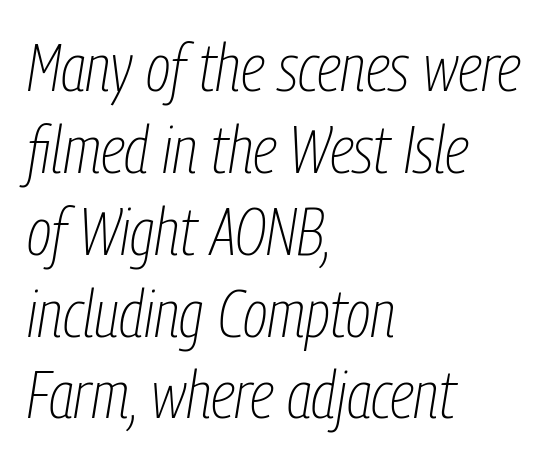
{"italic": "yes", "lean": "right", "slant_degrees": 9, "bold": "no", "weight": "thin", "width": "condensed", "stroke_contrast": "low", "x_height": "medium", "monospaced": "no", "underline": "no", "align": "left", "line_spacing_ratio": 1.24, "letter_spacing": "normal", "letter_spacing_em": 0.0, "glyph_px": 66}
